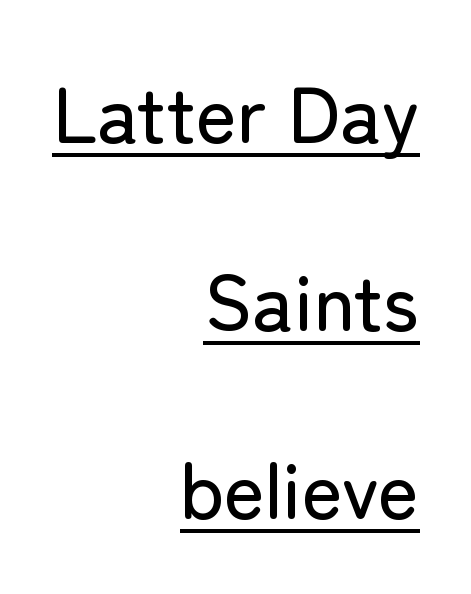
Q: Is the text italic (slanted)? A: No, it is upright.
Q: Is the typeface a serif or a sans-serif typeface? A: Sans-serif.
Q: Is the text underlined? A: Yes.
Q: How is the paragraph aligned? A: Right-aligned.
Q: Is the spacing between letters normal or unusually wide? A: Normal.
Q: Is the spacing between lines tight, normal or loose? A: Loose.
Q: Width (condensed, normal, or wide)? A: Normal.
Q: Stroke contrast? A: Low.
Q: x-height? A: Medium.
Q: Monospaced? A: No.
